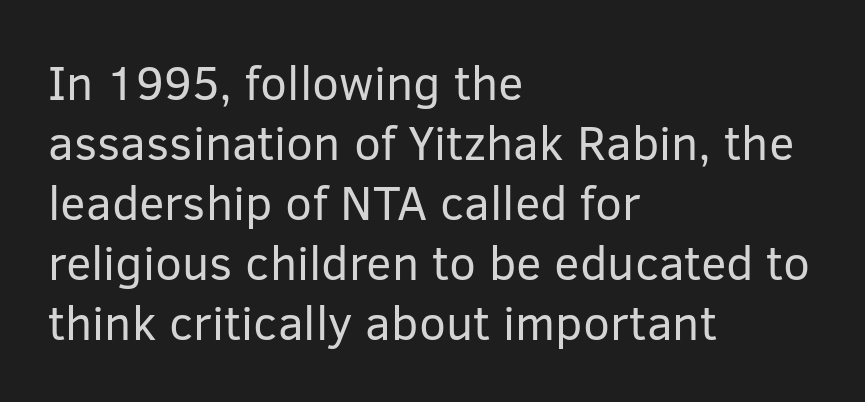
The image shows 48 px regular-weight sans-serif type, upright; set left-aligned, normal line spacing (1.25x), normal letter spacing, not underlined; low stroke contrast and a medium x-height.
